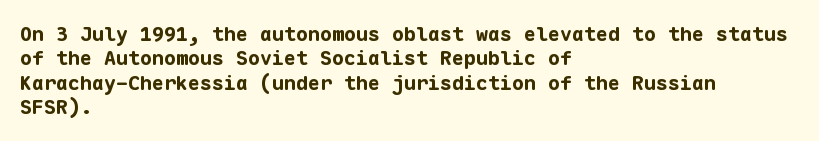
{"italic": "no", "bold": "yes", "underline": "no", "align": "left", "line_spacing_ratio": 1.22, "letter_spacing": "normal", "letter_spacing_em": 0.0, "glyph_px": 20}
